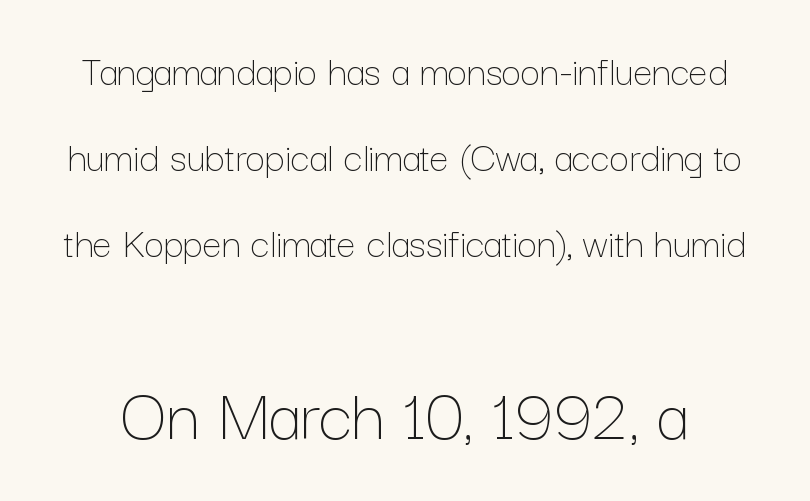
The image shows 76 px thin type, upright; set loose line spacing (2.0x), normal letter spacing, not underlined; the second (bottom) block is 1.77x larger; low stroke contrast and a medium x-height.
